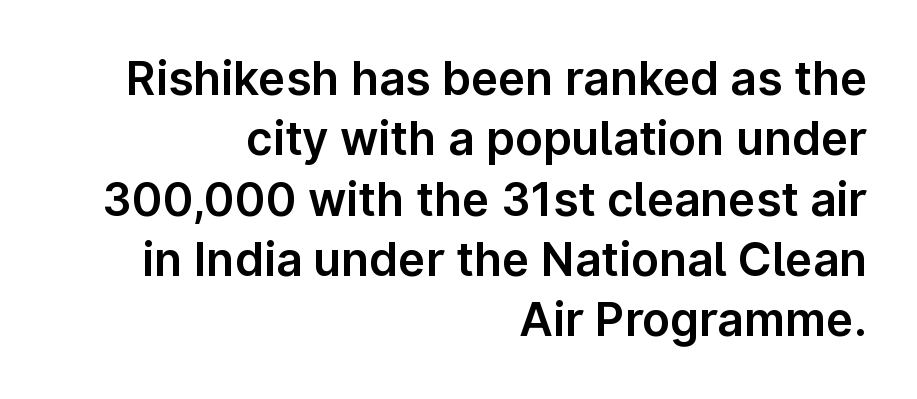
{"serif": "no", "italic": "no", "width": "normal", "stroke_contrast": "low", "x_height": "medium", "monospaced": "no", "underline": "no", "align": "right", "line_spacing": "normal", "line_spacing_ratio": 1.31, "letter_spacing": "normal", "letter_spacing_em": 0.0, "glyph_px": 46}
